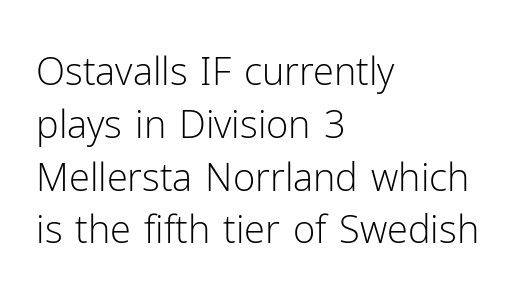
{"serif": "no", "italic": "no", "bold": "no", "weight": "light", "width": "normal", "stroke_contrast": "low", "x_height": "medium", "monospaced": "no", "underline": "no", "align": "left", "line_spacing": "normal", "line_spacing_ratio": 1.39, "letter_spacing": "normal", "letter_spacing_em": 0.0, "glyph_px": 38}
